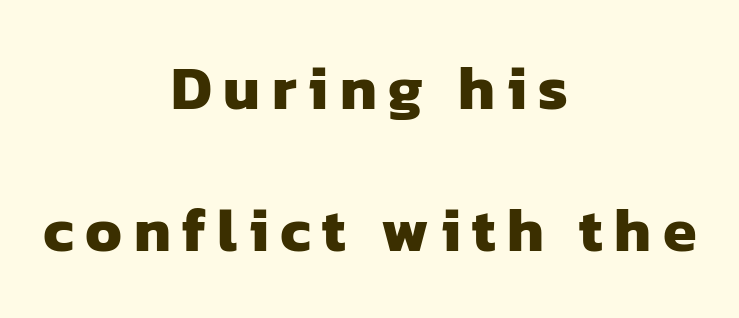
{"serif": "no", "bold": "yes", "weight": "heavy", "width": "normal", "stroke_contrast": "low", "x_height": "medium", "monospaced": "no", "underline": "no", "align": "center", "line_spacing": "loose", "line_spacing_ratio": 2.33, "glyph_px": 61}
